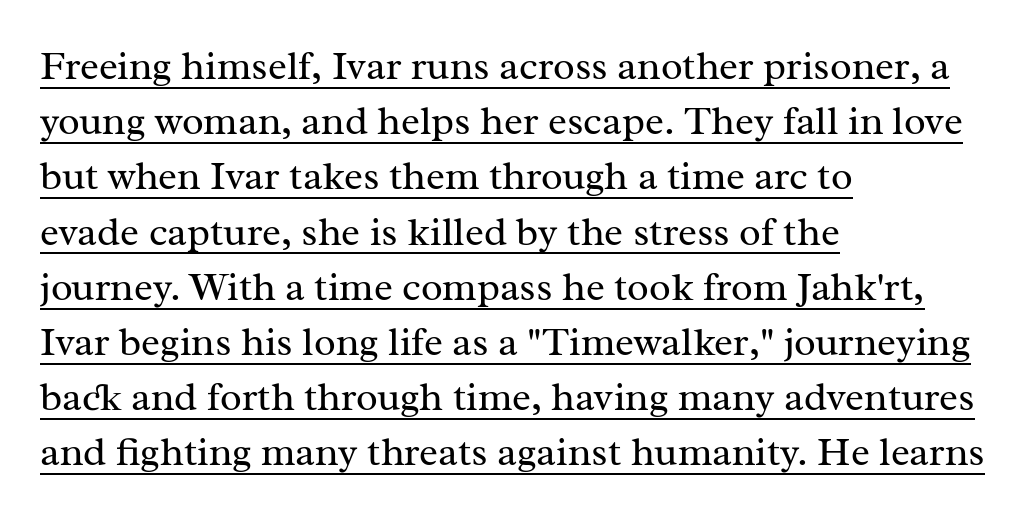
The image shows 40 px regular-weight serif type, upright; set left-aligned, normal line spacing (1.38x), normal letter spacing, underlined; medium stroke contrast and a medium x-height.
